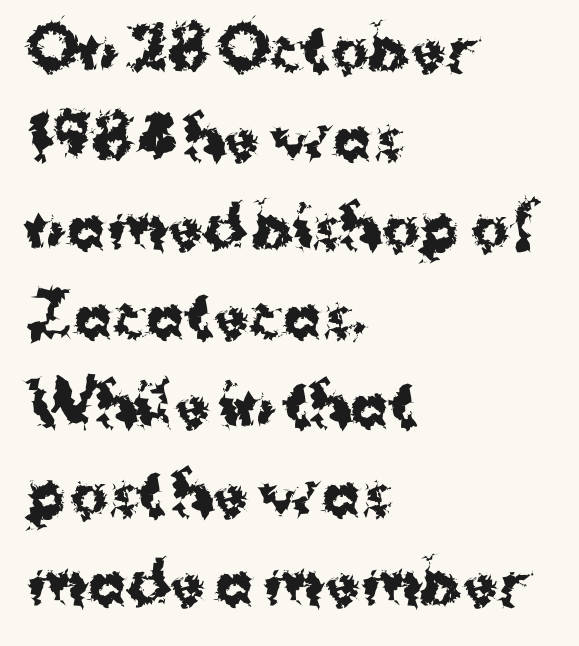
{"serif": "no", "italic": "no", "bold": "yes", "weight": "bold", "width": "normal", "stroke_contrast": "medium", "x_height": "medium", "monospaced": "no", "underline": "no", "align": "left", "line_spacing": "normal", "line_spacing_ratio": 1.56, "letter_spacing": "normal", "letter_spacing_em": 0.0, "glyph_px": 57}
